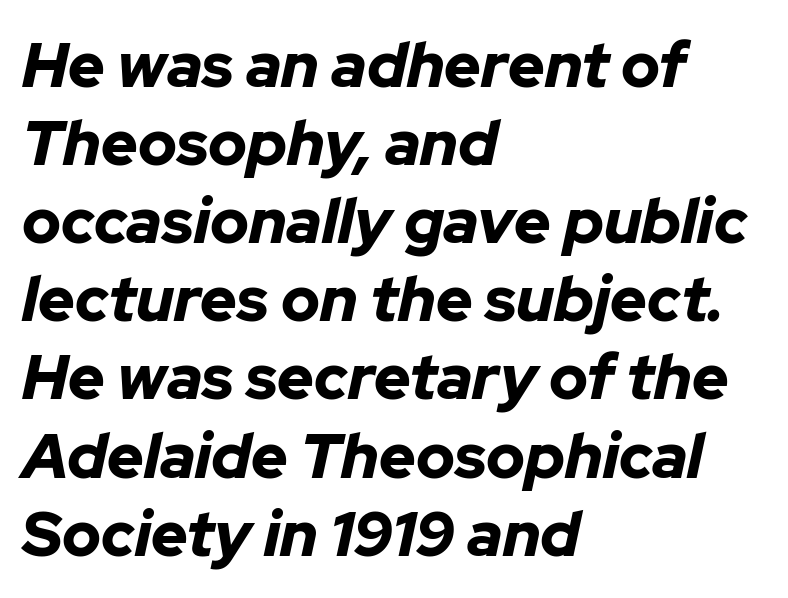
{"italic": "yes", "lean": "right", "slant_degrees": 12, "bold": "yes", "weight": "bold", "width": "normal", "stroke_contrast": "low", "x_height": "medium", "monospaced": "no", "underline": "no", "align": "left", "line_spacing_ratio": 1.24, "letter_spacing": "normal", "letter_spacing_em": 0.0, "glyph_px": 63}
